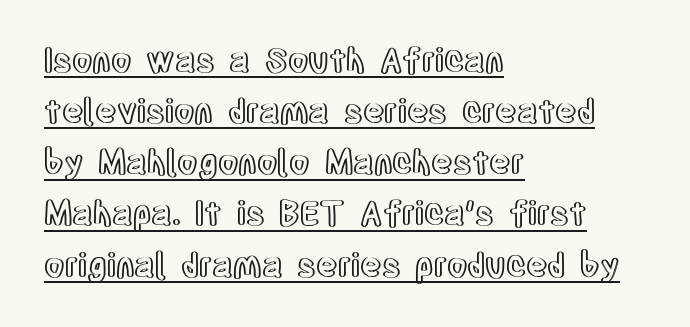
The image shows 33 px condensed type, upright; set left-aligned, normal line spacing (1.55x), normal letter spacing, underlined; a large x-height.
